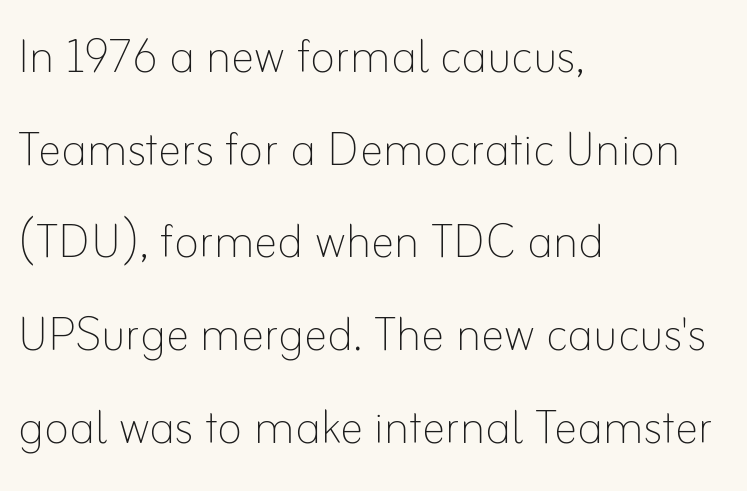
The baseline area is clear. You could not count columns in this text — the font is proportionally spaced. Is there any slant? The stems are plumb. Is the letter spacing exaggerated? No — it looks like the ordinary default. Leading matches the norm, producing a regular column. The typeface has the unassuming heft of standard copy or less.
